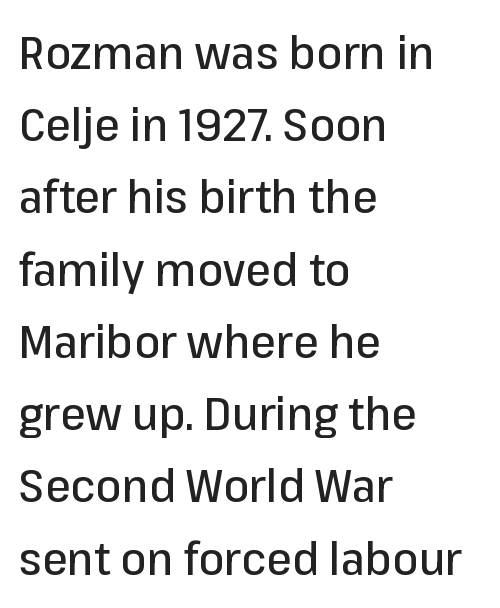
The image shows 46 px sans-serif type, upright; set left-aligned, normal line spacing (1.57x), normal letter spacing, not underlined; low stroke contrast and a medium x-height.
